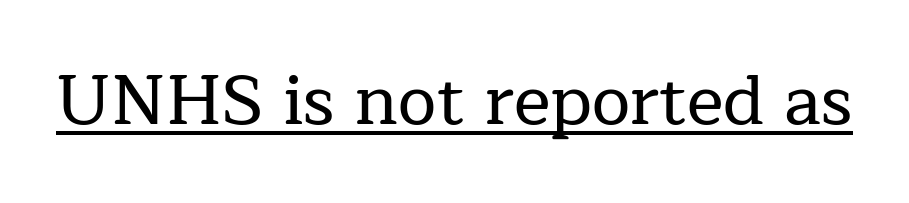
{"serif": "yes", "italic": "no", "width": "normal", "stroke_contrast": "low", "x_height": "medium", "monospaced": "no", "underline": "yes", "letter_spacing": "normal", "letter_spacing_em": 0.0, "glyph_px": 69}
